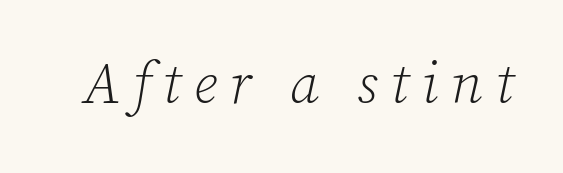
Q: Is the text bold? A: No.
Q: Is the text italic (slanted)? A: Yes, it leans right by about 12 degrees.
Q: Is the typeface a serif or a sans-serif typeface? A: Serif.
Q: Is the text underlined? A: No.
Q: Is the spacing between letters normal or unusually wide? A: Unusually wide.
Q: Width (condensed, normal, or wide)? A: Normal.
Q: Stroke contrast? A: Low.
Q: x-height? A: Medium.
Q: Monospaced? A: No.
